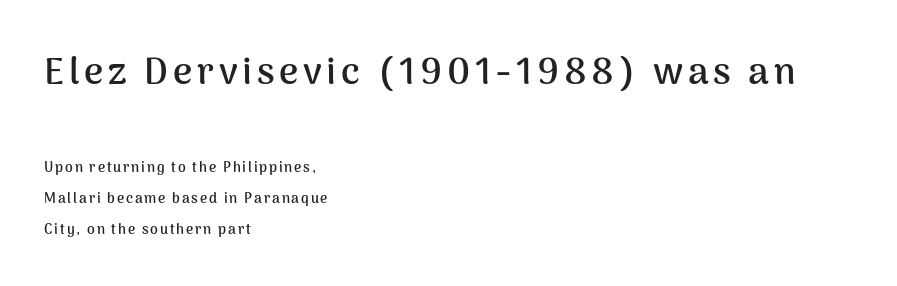
The image shows 37 px semibold sans-serif type, upright; set left-aligned, loose line spacing (2.22x), not underlined; the first (top) block is 2.64x larger; medium stroke contrast and a medium x-height.
